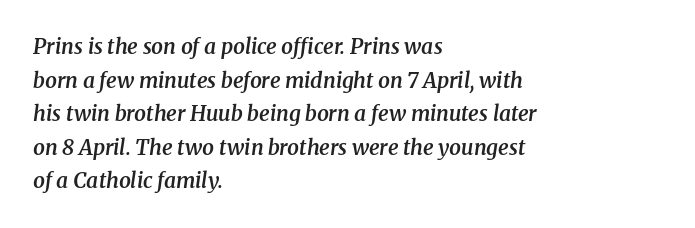
{"italic": "yes", "lean": "right", "slant_degrees": 8, "bold": "semi", "underline": "no", "align": "left", "line_spacing": "normal", "line_spacing_ratio": 1.6, "letter_spacing": "normal", "letter_spacing_em": 0.0, "glyph_px": 21}
